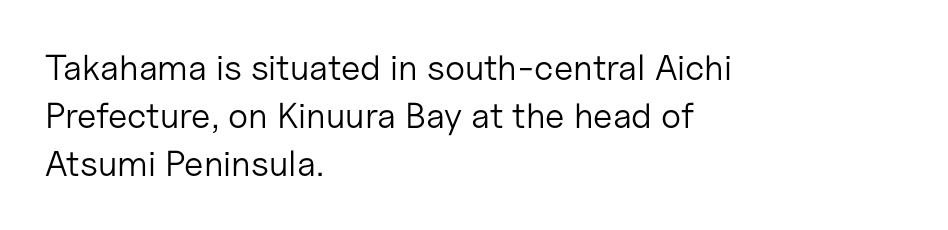
Q: Is the text bold? A: No.
Q: Is the text italic (slanted)? A: No, it is upright.
Q: Is the typeface a serif or a sans-serif typeface? A: Sans-serif.
Q: Is the text underlined? A: No.
Q: How is the paragraph aligned? A: Left-aligned.
Q: Is the spacing between letters normal or unusually wide? A: Normal.
Q: Is the spacing between lines tight, normal or loose? A: Normal.
Q: Width (condensed, normal, or wide)? A: Normal.
Q: Stroke contrast? A: Low.
Q: x-height? A: Medium.
Q: Monospaced? A: No.
